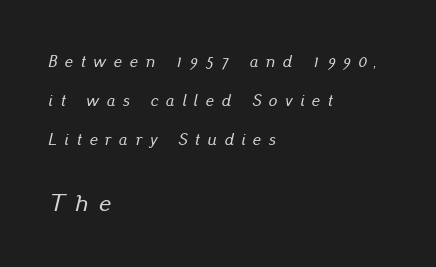
Q: Is the text italic (slanted)? A: Yes, it leans right by about 13 degrees.
Q: Is the text underlined? A: No.
Q: How is the paragraph aligned? A: Left-aligned.
Q: Is the spacing between letters normal or unusually wide? A: Unusually wide.
Q: Is the spacing between lines tight, normal or loose? A: Loose.
Q: Which block of text is set in a larger size, the first (top) or the second (bottom)? A: The second (bottom) one.
